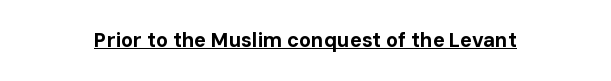
The image shows 20 px bold type, upright; set normal letter spacing, underlined.
